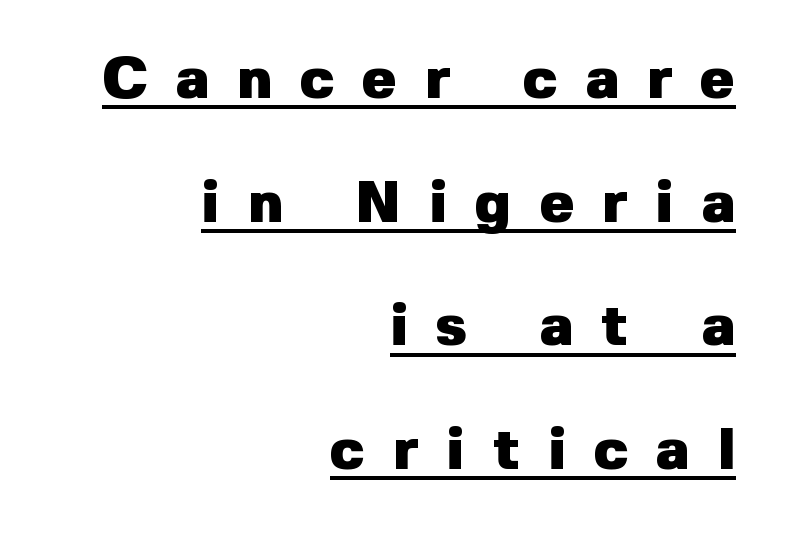
Q: Is the text bold? A: Yes.
Q: Is the text italic (slanted)? A: No, it is upright.
Q: Is the typeface a serif or a sans-serif typeface? A: Sans-serif.
Q: Is the text underlined? A: Yes.
Q: How is the paragraph aligned? A: Right-aligned.
Q: Is the spacing between letters normal or unusually wide? A: Unusually wide.
Q: Is the spacing between lines tight, normal or loose? A: Loose.
Q: Width (condensed, normal, or wide)? A: Normal.
Q: Stroke contrast? A: Low.
Q: x-height? A: Medium.
Q: Monospaced? A: No.
